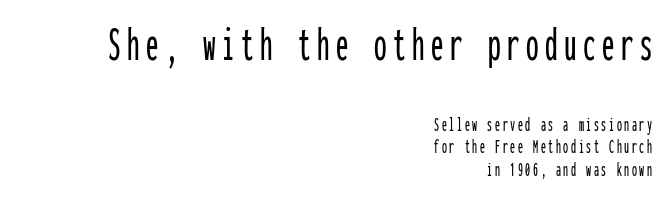
{"serif": "no", "italic": "no", "width": "condensed", "stroke_contrast": "low", "x_height": "medium", "monospaced": "yes", "underline": "no", "align": "right", "line_spacing": "tight", "line_spacing_ratio": 1.12, "larger_block": "first", "size_ratio": 2.5, "glyph_px": 50}
